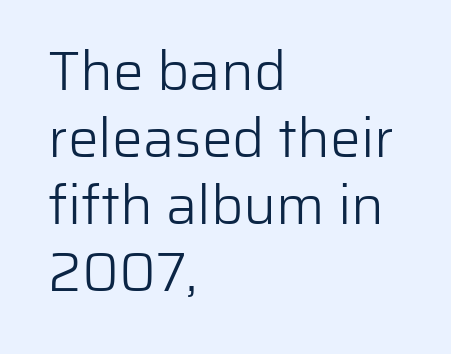
Are there feet on the stems? There aren't — it's a sans. You can tell it's not italic because the verticals are truly vertical. The area under the type is left untouched. These lines keep a tight, regular rhythm from letter to letter.
